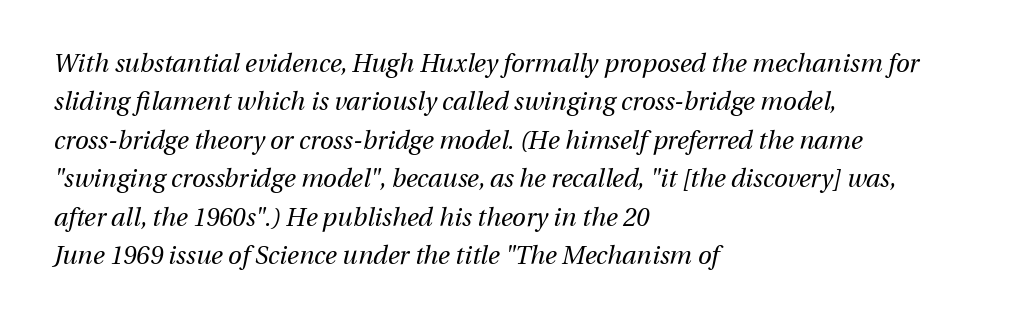
The text block is weighted toward the left margin, trailing off unevenly rightward. The rows are spaced the way most documents space them. Weight class: somewhere from thin through regular. How are the letters spaced? Ordinarily, with no added tracking.
